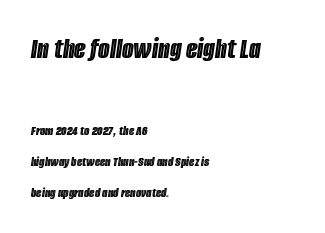
The image shows 30 px condensed type, italic (leaning right); set left-aligned, loose line spacing (2.22x), normal letter spacing, not underlined; the first (top) block is 2.14x larger; a large x-height.
